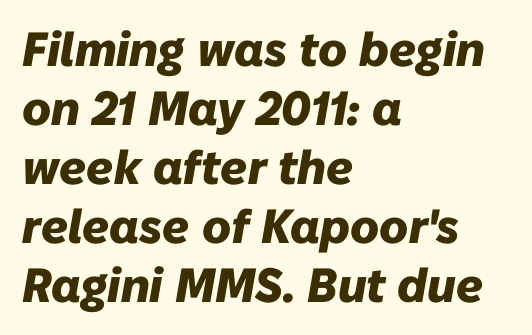
Q: Is the text bold? A: Yes.
Q: Is the text italic (slanted)? A: Yes, it leans right by about 10 degrees.
Q: Is the text underlined? A: No.
Q: How is the paragraph aligned? A: Left-aligned.
Q: Is the spacing between letters normal or unusually wide? A: Normal.
Q: Width (condensed, normal, or wide)? A: Normal.
Q: Stroke contrast? A: Low.
Q: x-height? A: Medium.
Q: Monospaced? A: No.
